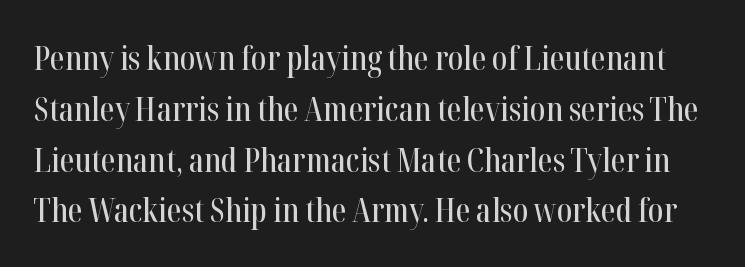
{"serif": "yes", "italic": "no", "width": "condensed", "stroke_contrast": "high", "x_height": "medium", "monospaced": "no", "underline": "no", "line_spacing": "normal", "line_spacing_ratio": 1.54, "letter_spacing": "normal", "letter_spacing_em": 0.0, "glyph_px": 33}
